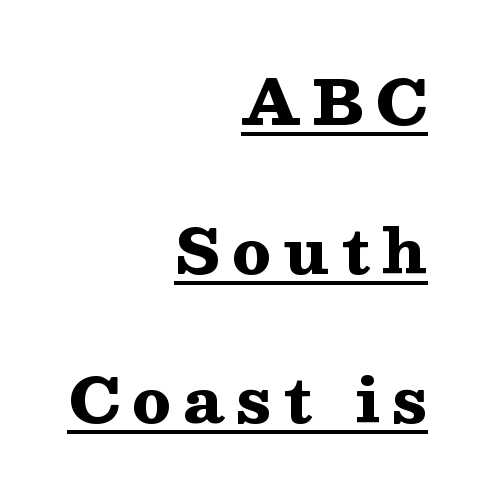
The image shows 62 px heavy, wide serif type, upright; set right-aligned, loose line spacing (2.4x), unusually wide letter spacing (+0.2 em), underlined; medium stroke contrast and a medium x-height.
